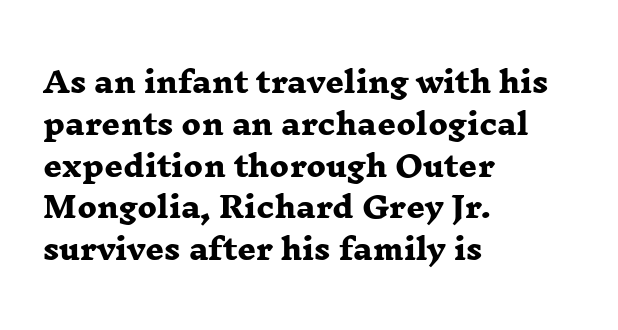
Q: Is the text bold? A: Yes.
Q: Is the typeface a serif or a sans-serif typeface? A: Serif.
Q: Is the text underlined? A: No.
Q: How is the paragraph aligned? A: Left-aligned.
Q: Is the spacing between letters normal or unusually wide? A: Normal.
Q: Is the spacing between lines tight, normal or loose? A: Normal.
Q: Width (condensed, normal, or wide)? A: Wide.
Q: Stroke contrast? A: Low.
Q: x-height? A: Medium.
Q: Monospaced? A: No.
